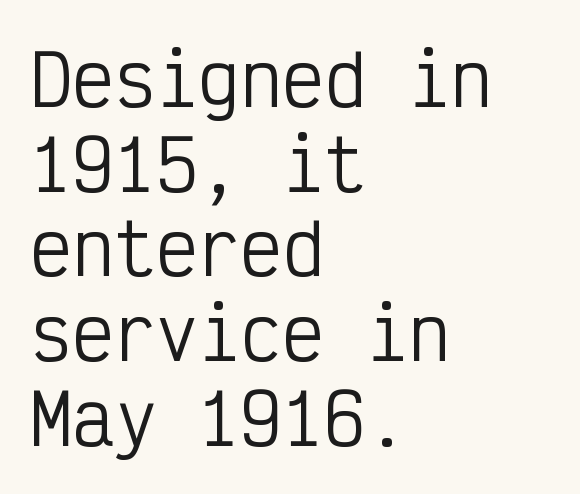
{"serif": "no", "italic": "no", "bold": "no", "weight": "regular", "width": "condensed", "stroke_contrast": "low", "x_height": "medium", "monospaced": "yes", "underline": "no", "align": "left", "line_spacing_ratio": 1.21, "letter_spacing": "normal", "letter_spacing_em": 0.0, "glyph_px": 70}
